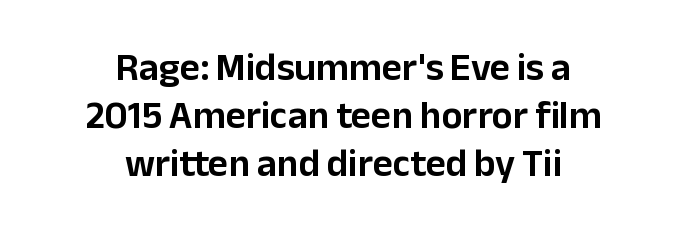
{"serif": "no", "italic": "no", "width": "normal", "stroke_contrast": "low", "x_height": "medium", "monospaced": "no", "underline": "no", "align": "center", "line_spacing_ratio": 1.23, "letter_spacing": "normal", "letter_spacing_em": 0.0, "glyph_px": 39}
